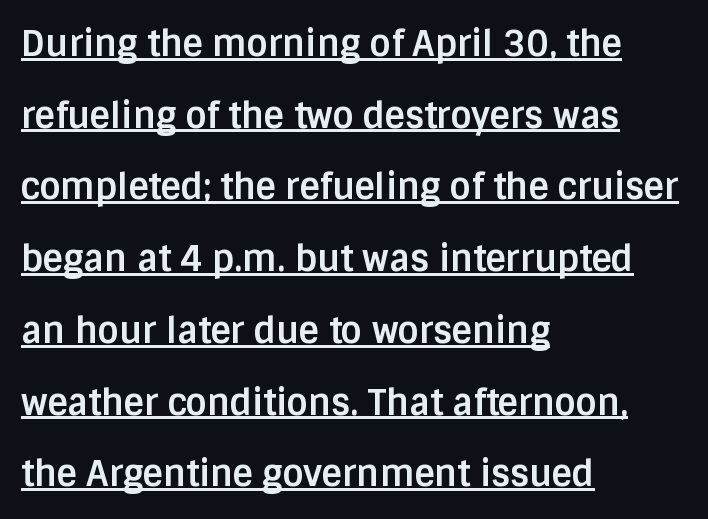
Q: Is the text bold? A: Yes.
Q: Is the text italic (slanted)? A: No, it is upright.
Q: Is the typeface a serif or a sans-serif typeface? A: Sans-serif.
Q: Is the text underlined? A: Yes.
Q: How is the paragraph aligned? A: Left-aligned.
Q: Is the spacing between letters normal or unusually wide? A: Normal.
Q: Is the spacing between lines tight, normal or loose? A: Loose.
Q: Width (condensed, normal, or wide)? A: Normal.
Q: Stroke contrast? A: Low.
Q: x-height? A: Large.
Q: Monospaced? A: No.
